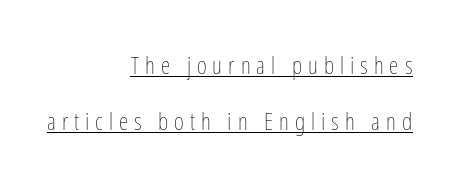
{"italic": "no", "bold": "no", "underline": "yes", "align": "right", "line_spacing": "loose", "line_spacing_ratio": 2.32, "letter_spacing": "wide", "letter_spacing_em": 0.25, "glyph_px": 24}
